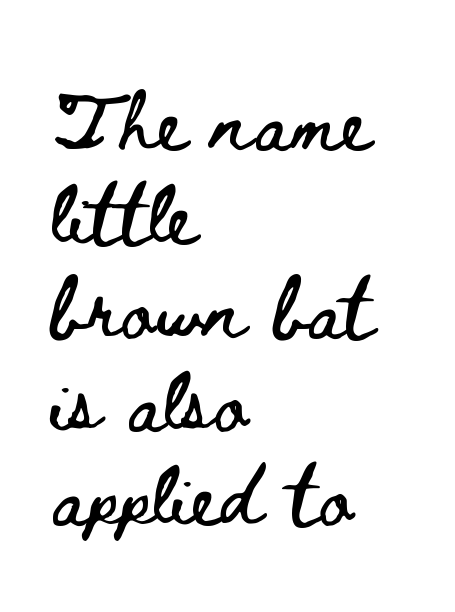
{"width": "wide", "stroke_contrast": "low", "x_height": "small", "monospaced": "no", "underline": "no", "align": "left", "line_spacing": "normal", "line_spacing_ratio": 1.59, "letter_spacing": "normal", "letter_spacing_em": 0.0, "glyph_px": 59}
